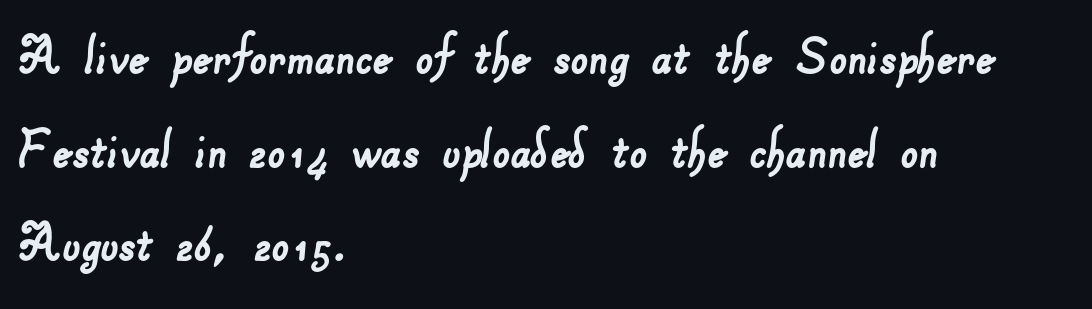
Q: Is the typeface a serif or a sans-serif typeface? A: Sans-serif.
Q: Is the text underlined? A: No.
Q: How is the paragraph aligned? A: Left-aligned.
Q: Is the spacing between letters normal or unusually wide? A: Normal.
Q: Is the spacing between lines tight, normal or loose? A: Normal.
Q: Width (condensed, normal, or wide)? A: Normal.
Q: Stroke contrast? A: Low.
Q: x-height? A: Small.
Q: Monospaced? A: No.
